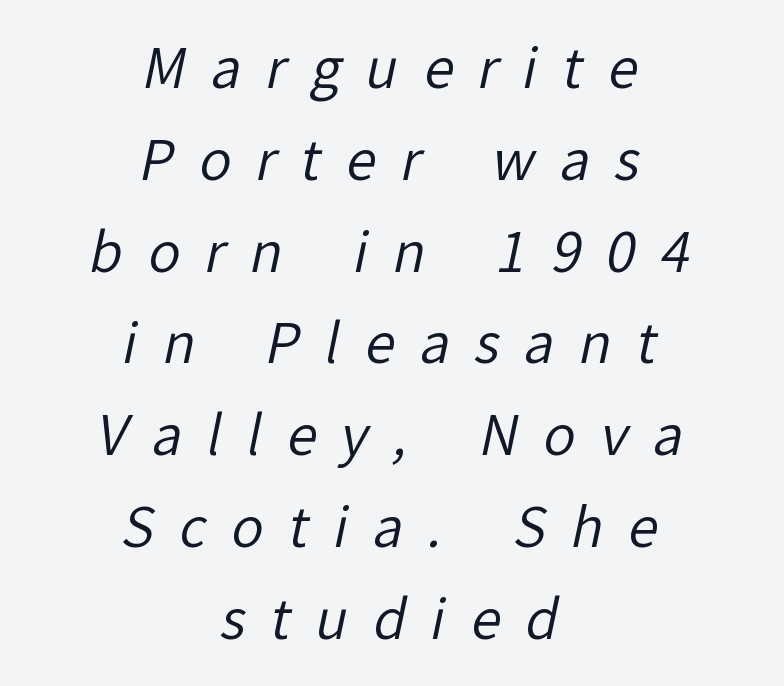
The image shows 54 px regular-weight sans-serif type; set centered, normal line spacing (1.7x), unusually wide letter spacing (+0.46 em), not underlined; low stroke contrast and a medium x-height.
